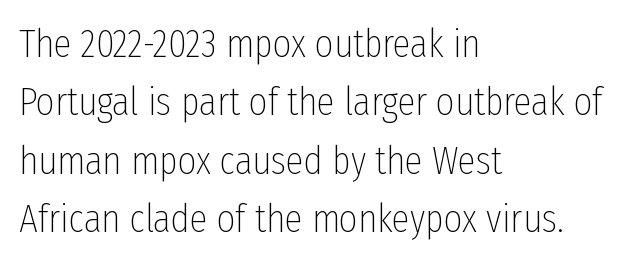
{"serif": "no", "italic": "no", "bold": "no", "weight": "thin", "width": "condensed", "stroke_contrast": "low", "x_height": "medium", "monospaced": "no", "underline": "no", "align": "left", "line_spacing": "normal", "line_spacing_ratio": 1.46, "letter_spacing": "normal", "letter_spacing_em": 0.0, "glyph_px": 40}
